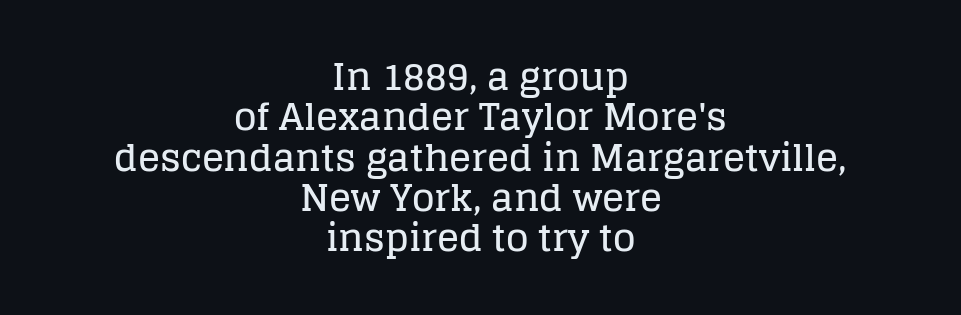
The image shows 37 px serif type, upright; set centered, tight line spacing (1.09x), normal letter spacing, not underlined; low stroke contrast and a large x-height.
